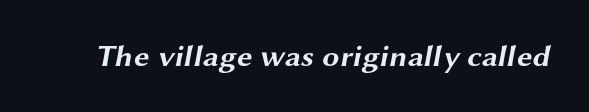
Q: Is the text bold? A: Yes.
Q: Is the typeface a serif or a sans-serif typeface? A: Sans-serif.
Q: Is the text underlined? A: No.
Q: Is the spacing between letters normal or unusually wide? A: Normal.
Q: Width (condensed, normal, or wide)? A: Wide.
Q: Stroke contrast? A: Medium.
Q: x-height? A: Medium.
Q: Monospaced? A: No.
